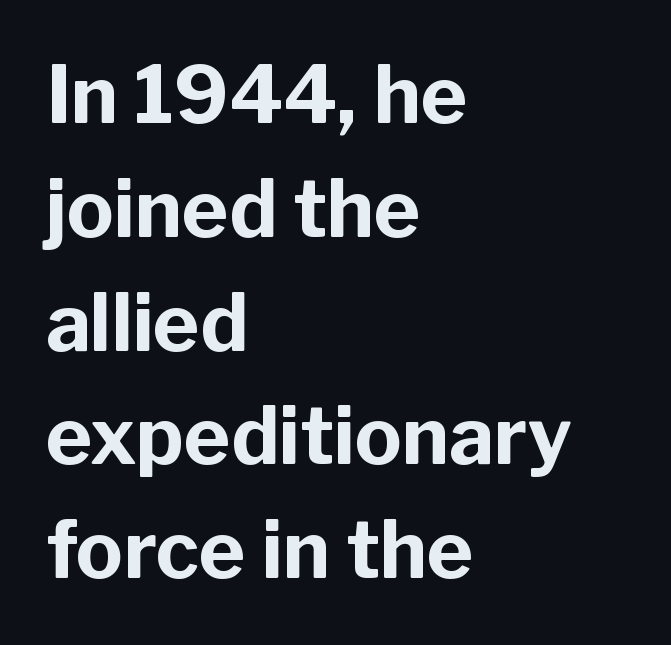
{"serif": "no", "italic": "no", "bold": "yes", "weight": "bold", "width": "normal", "stroke_contrast": "low", "x_height": "medium", "monospaced": "no", "underline": "no", "align": "left", "line_spacing": "normal", "line_spacing_ratio": 1.44, "letter_spacing": "normal", "letter_spacing_em": 0.0, "glyph_px": 79}
